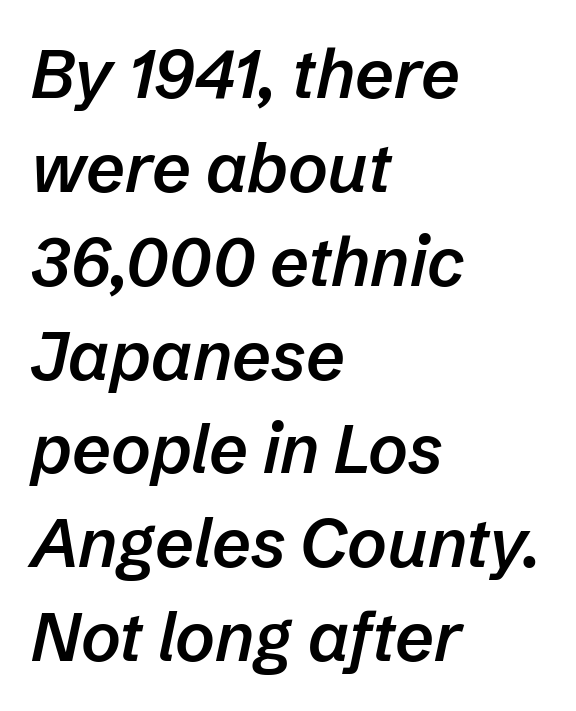
The rows are spaced the way most documents space them. This sample uses an oblique cut, with every glyph tilted off the vertical. Every row of glyphs begins at an identical x-position on the left. Here the designer chose a conventional face with non-uniform glyph widths.
